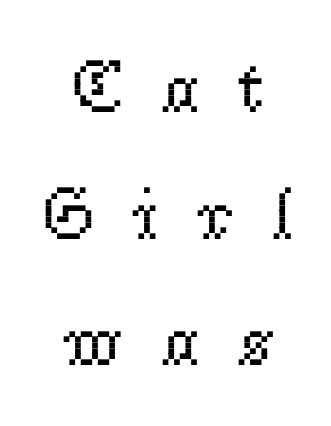
Typographically, this falls in the serif category. Neither beginnings nor endings align; midpoints do. Varying glyph widths throughout — classic text-font behaviour. Display-style spreading of the glyphs; the letterfit is very open.
